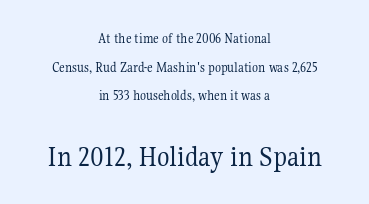
Q: Is the text bold? A: No.
Q: Is the text italic (slanted)? A: No, it is upright.
Q: Is the typeface a serif or a sans-serif typeface? A: Serif.
Q: Is the text underlined? A: No.
Q: How is the paragraph aligned? A: Centered.
Q: Is the spacing between letters normal or unusually wide? A: Normal.
Q: Is the spacing between lines tight, normal or loose? A: Loose.
Q: Which block of text is set in a larger size, the first (top) or the second (bottom)? A: The second (bottom) one.
Q: Width (condensed, normal, or wide)? A: Normal.
Q: Stroke contrast? A: Medium.
Q: x-height? A: Medium.
Q: Monospaced? A: No.
